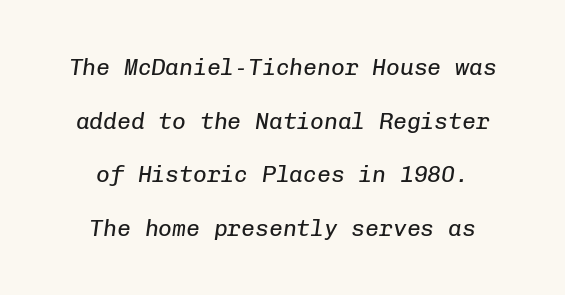
Q: Is the text bold? A: No.
Q: Is the text italic (slanted)? A: Yes, it leans right by about 8 degrees.
Q: Is the text underlined? A: No.
Q: How is the paragraph aligned? A: Centered.
Q: Is the spacing between letters normal or unusually wide? A: Normal.
Q: Is the spacing between lines tight, normal or loose? A: Loose.
